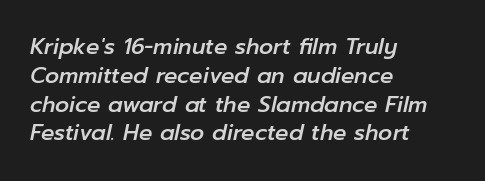
Q: Is the text italic (slanted)? A: Yes, it leans right by about 12 degrees.
Q: Is the text underlined? A: No.
Q: How is the paragraph aligned? A: Left-aligned.
Q: Is the spacing between letters normal or unusually wide? A: Normal.
Q: Is the spacing between lines tight, normal or loose? A: Normal.
